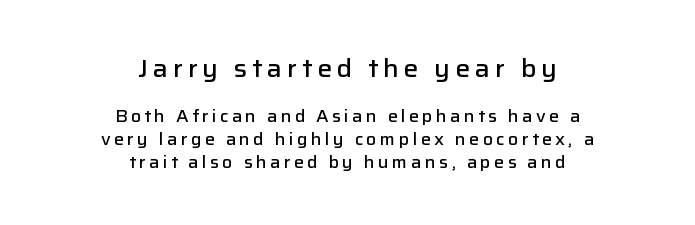
{"italic": "no", "bold": "semi", "underline": "no", "align": "center", "line_spacing": "normal", "line_spacing_ratio": 1.36, "larger_block": "first", "size_ratio": 1.47, "glyph_px": 25}
